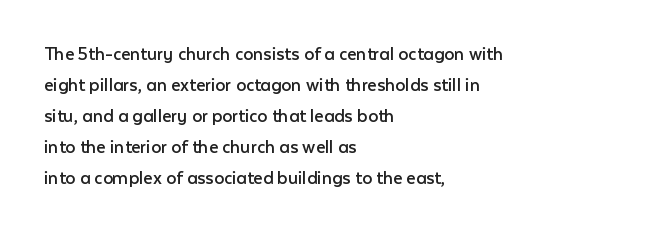
{"italic": "no", "bold": "no", "underline": "no", "align": "left", "line_spacing": "normal", "line_spacing_ratio": 1.55, "letter_spacing": "normal", "letter_spacing_em": 0.0, "glyph_px": 20}
